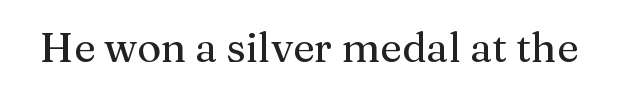
{"serif": "yes", "italic": "no", "width": "normal", "stroke_contrast": "medium", "x_height": "medium", "monospaced": "no", "underline": "no", "letter_spacing": "normal", "letter_spacing_em": 0.0, "glyph_px": 41}
